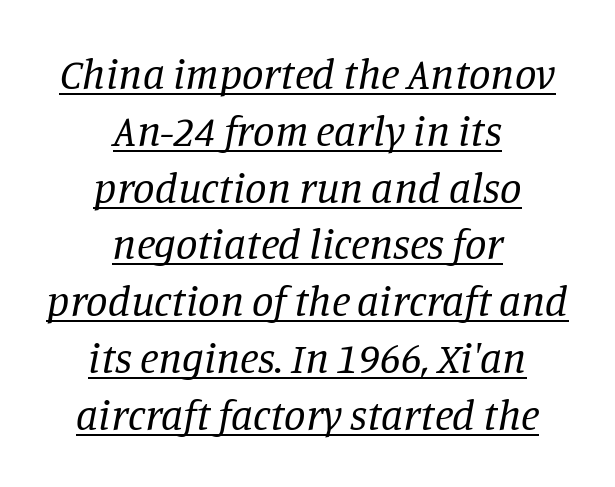
Q: Is the text bold? A: No.
Q: Is the text italic (slanted)? A: Yes, it leans right by about 11 degrees.
Q: Is the typeface a serif or a sans-serif typeface? A: Serif.
Q: Is the text underlined? A: Yes.
Q: How is the paragraph aligned? A: Centered.
Q: Is the spacing between letters normal or unusually wide? A: Normal.
Q: Is the spacing between lines tight, normal or loose? A: Normal.
Q: Width (condensed, normal, or wide)? A: Normal.
Q: Stroke contrast? A: Low.
Q: x-height? A: Large.
Q: Monospaced? A: No.
